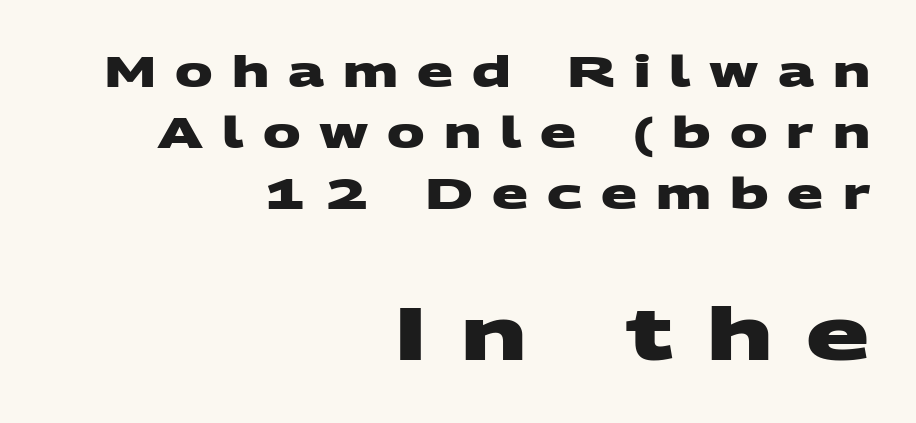
There is plenty of visible air inserted between adjacent glyphs. Stroke thickness is high; the sample reads as a true bold. These lines stack with their right ends in a neat column. The letters advance in unequal steps, a hallmark of proportional type. I'd call this a sans setting — the letters go barefoot.
